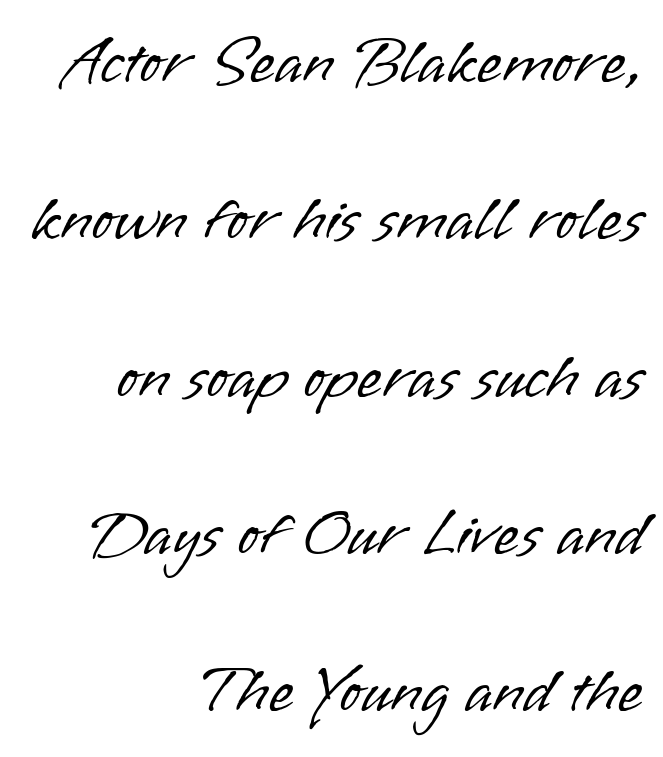
These lines stack with their right ends in a neat column. Is the stroke heavy? The answer is a plain regular-or-lighter. Is there much room between lines? Yes — plenty of vertical air separates them. Classification — sans serif. Glance below the letters and you will spot only blank space. The line texture is even and compact thanks to regular tracking.
